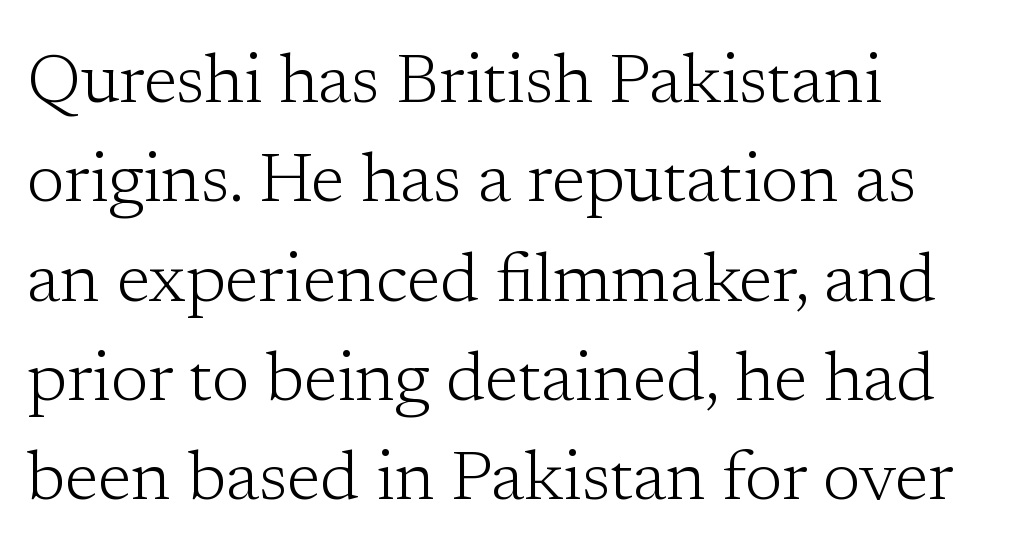
The image shows 69 px light serif type, upright; set left-aligned, normal line spacing (1.44x), normal letter spacing, not underlined; low stroke contrast and a medium x-height.
